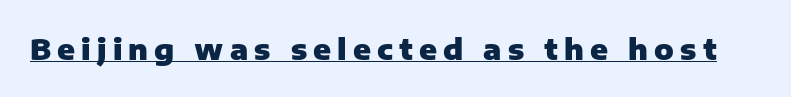
The image shows 29 px heavy sans-serif type, upright; set unusually wide letter spacing (+0.21 em), underlined; low stroke contrast and a medium x-height.
